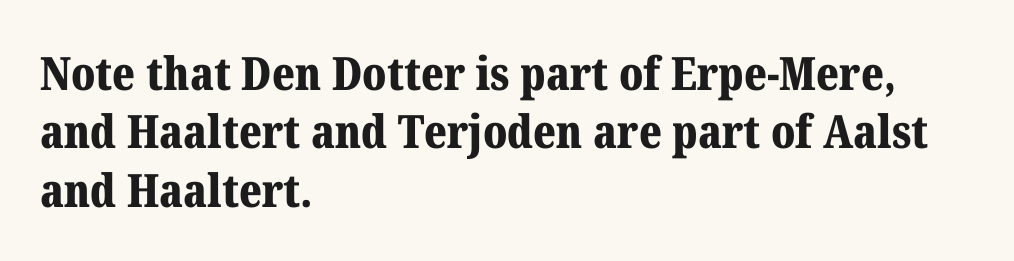
{"serif": "yes", "italic": "no", "bold": "yes", "weight": "bold", "width": "normal", "stroke_contrast": "medium", "x_height": "medium", "monospaced": "no", "underline": "no", "align": "left", "line_spacing": "normal", "line_spacing_ratio": 1.27, "letter_spacing": "normal", "letter_spacing_em": 0.0, "glyph_px": 46}
